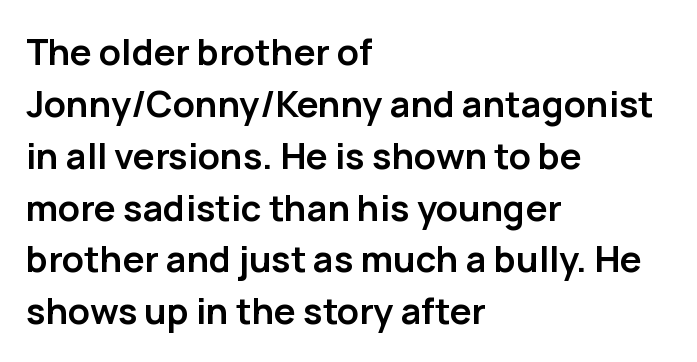
This is roman type, the default non-slanted kind. Words appear dense and cohesive because spacing is normal. Is the block centered? No — it sits flush against the left margin. Look at the bottom of the vertical strokes: they stop flat, with no serifs. Just letters on the line, the space beneath them empty.
